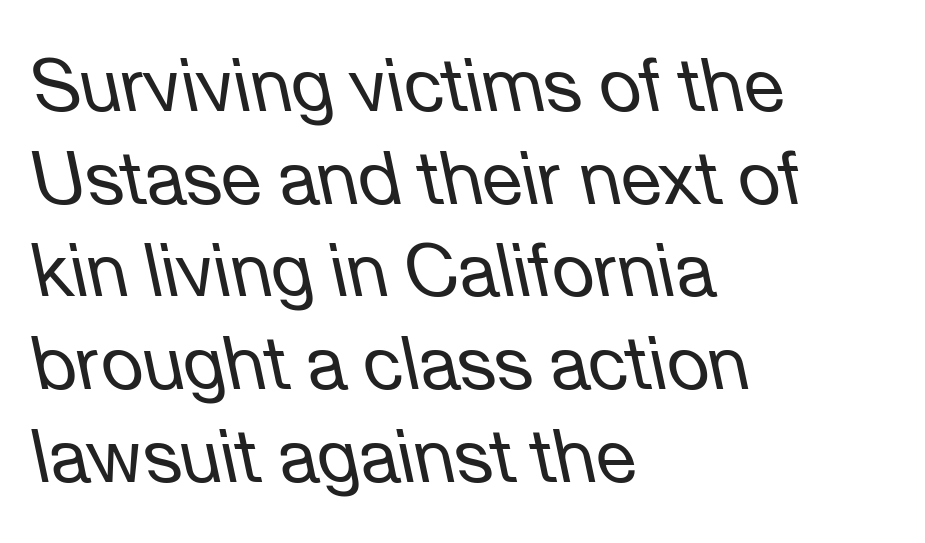
The letters look calm and open, with moderate or lighter stems. What's the leading like? Ordinary, nothing unusual. The string is rendered with underlining switched off. The ragged edge is on the right, which tells us the setting is flush left.
